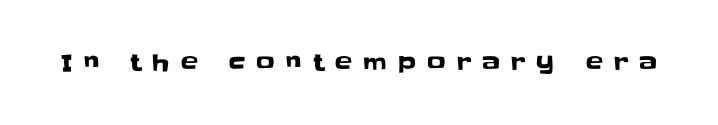
The image shows 23 px text type, upright; set unusually wide letter spacing (+0.48 em), not underlined.
